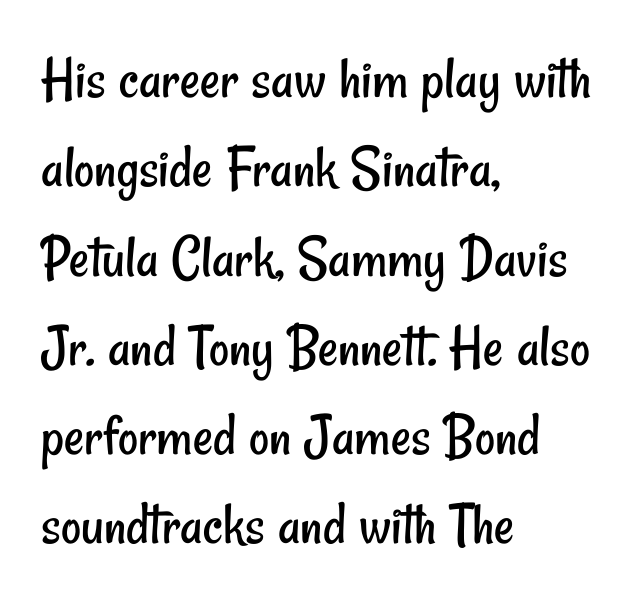
{"serif": "no", "bold": "no", "weight": "regular", "width": "condensed", "stroke_contrast": "low", "x_height": "small", "monospaced": "no", "underline": "no", "align": "left", "line_spacing": "normal", "line_spacing_ratio": 1.44, "letter_spacing": "normal", "letter_spacing_em": 0.0, "glyph_px": 62}
